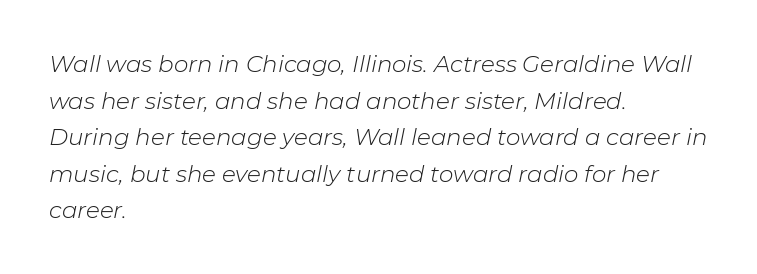
The image shows 23 px text type, italic (leaning right); set left-aligned, normal line spacing (1.59x), normal letter spacing, not underlined.
